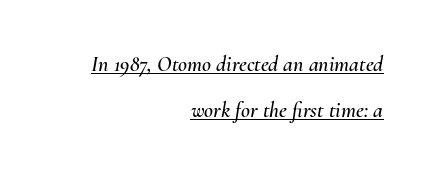
Q: Is the text italic (slanted)? A: Yes, it leans right by about 10 degrees.
Q: Is the text underlined? A: Yes.
Q: How is the paragraph aligned? A: Right-aligned.
Q: Is the spacing between letters normal or unusually wide? A: Normal.
Q: Is the spacing between lines tight, normal or loose? A: Loose.
